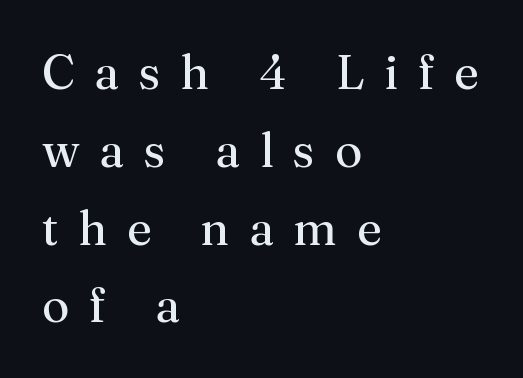
Q: Is the text bold? A: No.
Q: Is the text italic (slanted)? A: No, it is upright.
Q: Is the typeface a serif or a sans-serif typeface? A: Serif.
Q: Is the text underlined? A: No.
Q: How is the paragraph aligned? A: Left-aligned.
Q: Is the spacing between letters normal or unusually wide? A: Unusually wide.
Q: Is the spacing between lines tight, normal or loose? A: Normal.
Q: Width (condensed, normal, or wide)? A: Normal.
Q: Stroke contrast? A: Medium.
Q: x-height? A: Medium.
Q: Monospaced? A: No.
